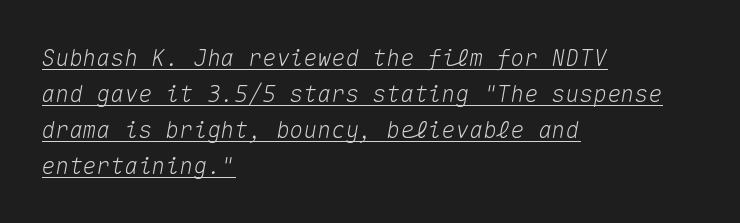
The image shows 23 px text type, italic (leaning right); set left-aligned, normal line spacing (1.56x), normal letter spacing, underlined.
